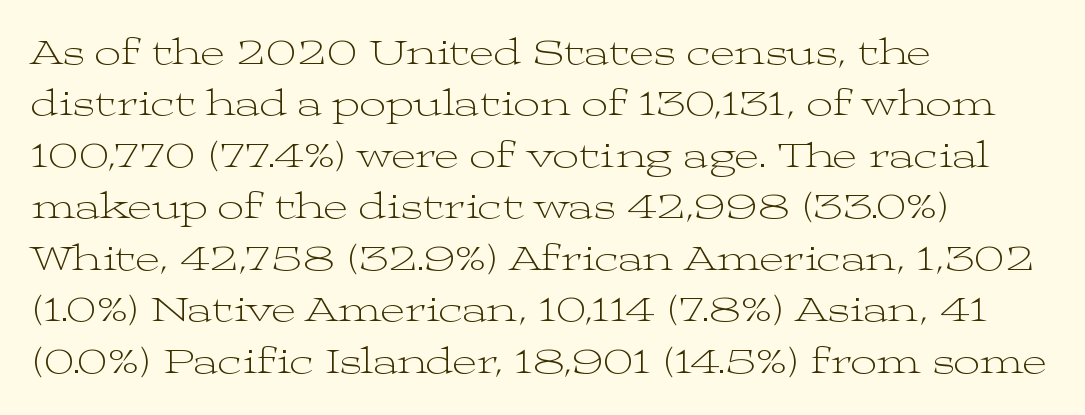
{"serif": "yes", "italic": "no", "bold": "no", "weight": "light", "width": "wide", "stroke_contrast": "medium", "x_height": "medium", "monospaced": "no", "underline": "no", "align": "left", "line_spacing": "normal", "line_spacing_ratio": 1.39, "letter_spacing": "normal", "letter_spacing_em": 0.0, "glyph_px": 37}
